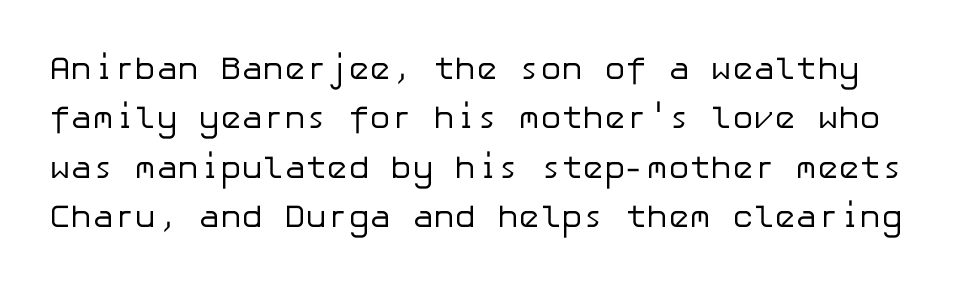
The specimen reads as upright at a glance. Regarding serifs, this sample does without them. Underlining? Definitely not there. The letterforms sit shoulder to shoulder at normal distance. The strokes are not fattened; the text isn't bold. Rows of type keep a routine distance in the vertical direction.
